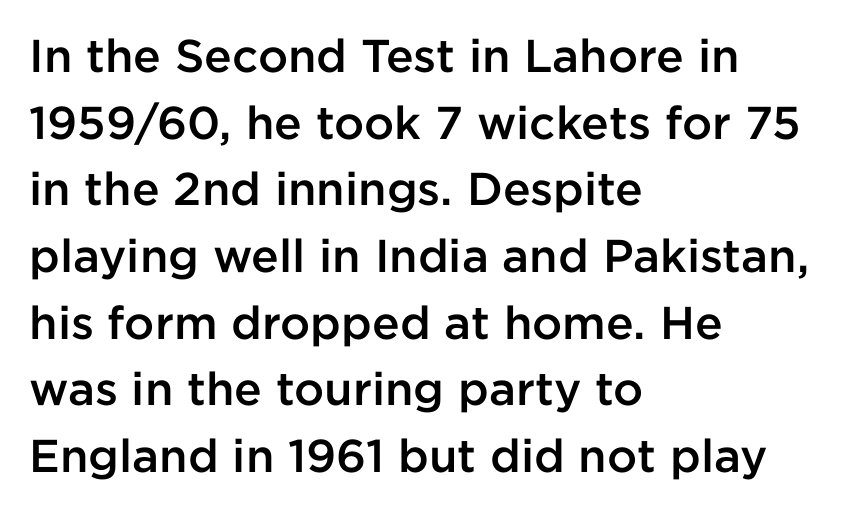
Looks like regular typesetting: each glyph gets only the width it needs. These lines keep a tight, regular rhythm from letter to letter. What's the leading like? Ordinary, nothing unusual. The compositor pushed each line to the left boundary.
